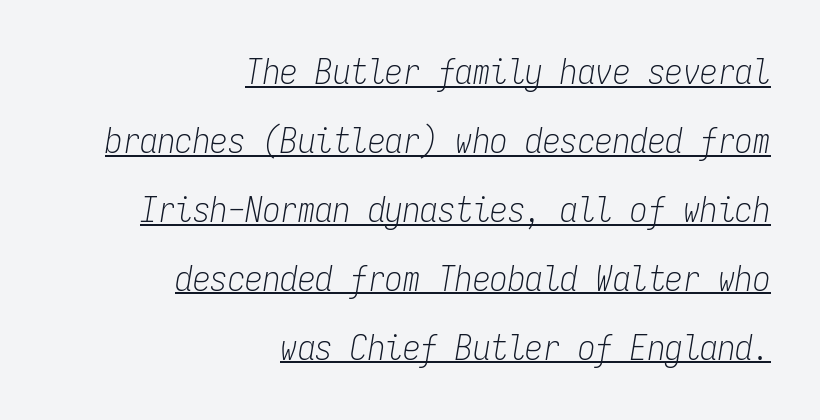
{"italic": "yes", "lean": "right", "slant_degrees": 9, "bold": "no", "weight": "light", "width": "condensed", "stroke_contrast": "low", "x_height": "medium", "monospaced": "yes", "underline": "yes", "align": "right", "line_spacing": "loose", "line_spacing_ratio": 1.97, "letter_spacing": "normal", "letter_spacing_em": 0.0, "glyph_px": 35}
